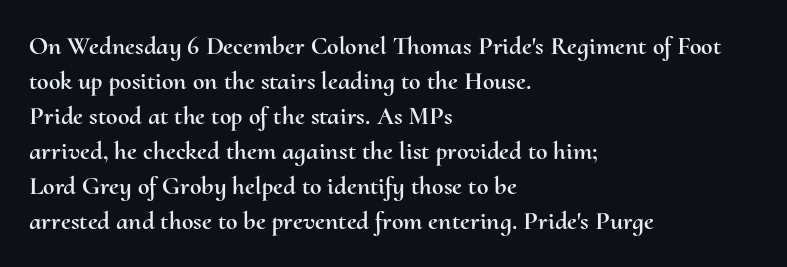
Upright lettering throughout. A classic flush-left, rag-right setting is used for this passage. Underlining? Definitely not there. The passage shown stacks its lines at a standard gap. The letterforms sit shoulder to shoulder at normal distance.
